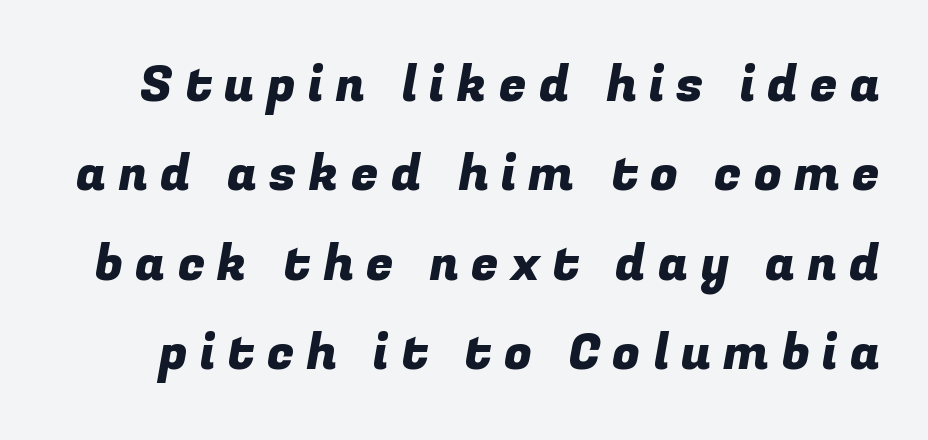
Q: Is the typeface a serif or a sans-serif typeface? A: Sans-serif.
Q: Is the text underlined? A: No.
Q: Is the spacing between letters normal or unusually wide? A: Unusually wide.
Q: Width (condensed, normal, or wide)? A: Normal.
Q: Stroke contrast? A: Low.
Q: x-height? A: Medium.
Q: Monospaced? A: No.
